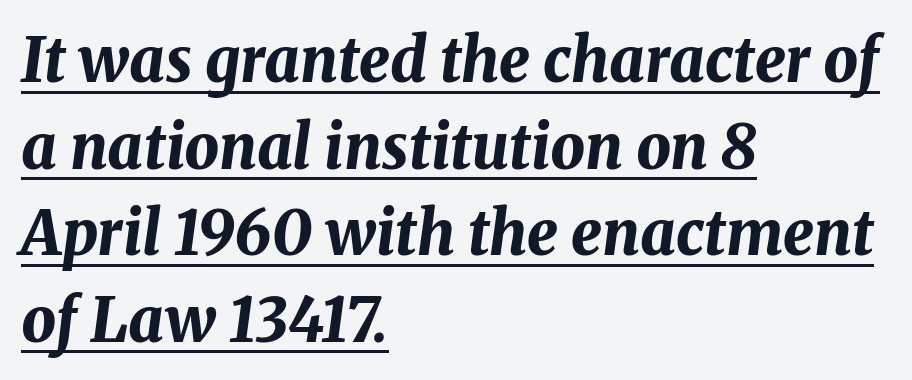
Q: Is the text bold? A: Yes.
Q: Is the text italic (slanted)? A: Yes, it leans right by about 8 degrees.
Q: Is the text underlined? A: Yes.
Q: How is the paragraph aligned? A: Left-aligned.
Q: Is the spacing between letters normal or unusually wide? A: Normal.
Q: Is the spacing between lines tight, normal or loose? A: Normal.
Q: Width (condensed, normal, or wide)? A: Normal.
Q: Stroke contrast? A: Medium.
Q: x-height? A: Medium.
Q: Monospaced? A: No.
